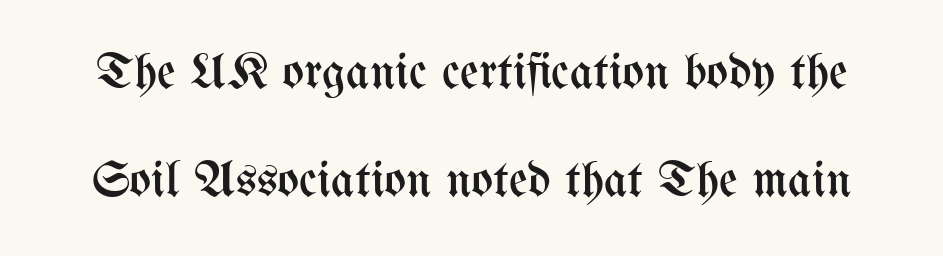
{"italic": "no", "bold": "no", "weight": "regular", "width": "condensed", "stroke_contrast": "medium", "x_height": "medium", "monospaced": "no", "underline": "no", "line_spacing": "loose", "line_spacing_ratio": 2.11, "letter_spacing": "normal", "letter_spacing_em": 0.0, "glyph_px": 51}
